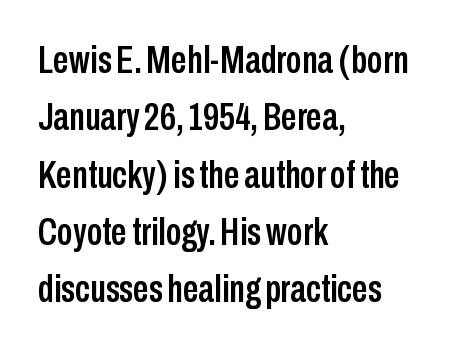
Q: Is the text italic (slanted)? A: No, it is upright.
Q: Is the typeface a serif or a sans-serif typeface? A: Sans-serif.
Q: Is the text underlined? A: No.
Q: How is the paragraph aligned? A: Left-aligned.
Q: Is the spacing between letters normal or unusually wide? A: Normal.
Q: Is the spacing between lines tight, normal or loose? A: Normal.
Q: Width (condensed, normal, or wide)? A: Condensed.
Q: Stroke contrast? A: Low.
Q: x-height? A: Medium.
Q: Monospaced? A: No.
